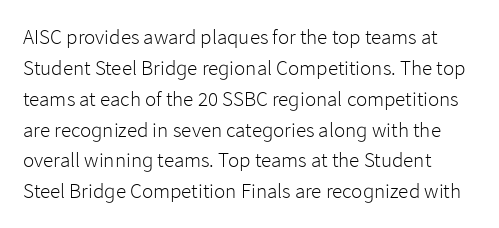
The image shows 21 px text type, upright; set normal line spacing (1.47x), normal letter spacing, not underlined.
